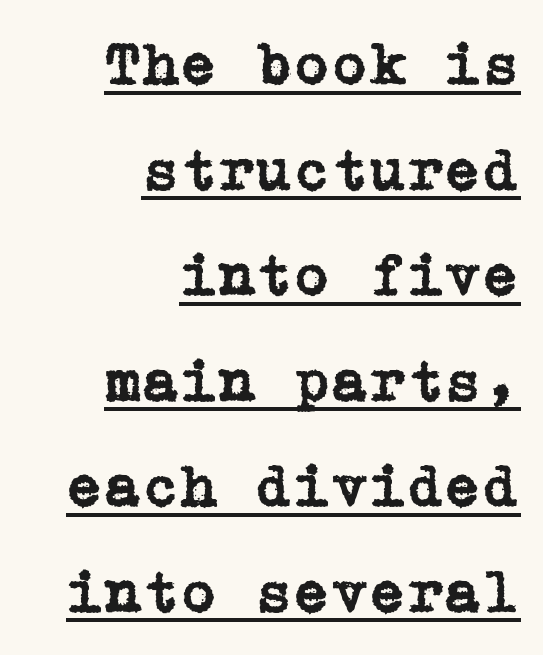
The ragged edge is on the left, which tells us the setting is flush right. Each line of the rendering has a horizontal stroke beneath the glyphs. Posture: straight, roman, zero tilt. Tracking here is standard; glyphs follow each other at the usual distance. A serif font was chosen for this passage.
